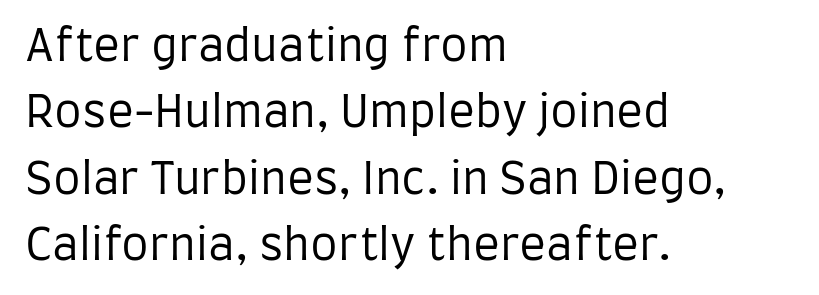
The image shows 44 px regular-weight, condensed sans-serif type, upright; set left-aligned, normal line spacing (1.51x), normal letter spacing, not underlined; low stroke contrast and a large x-height.
